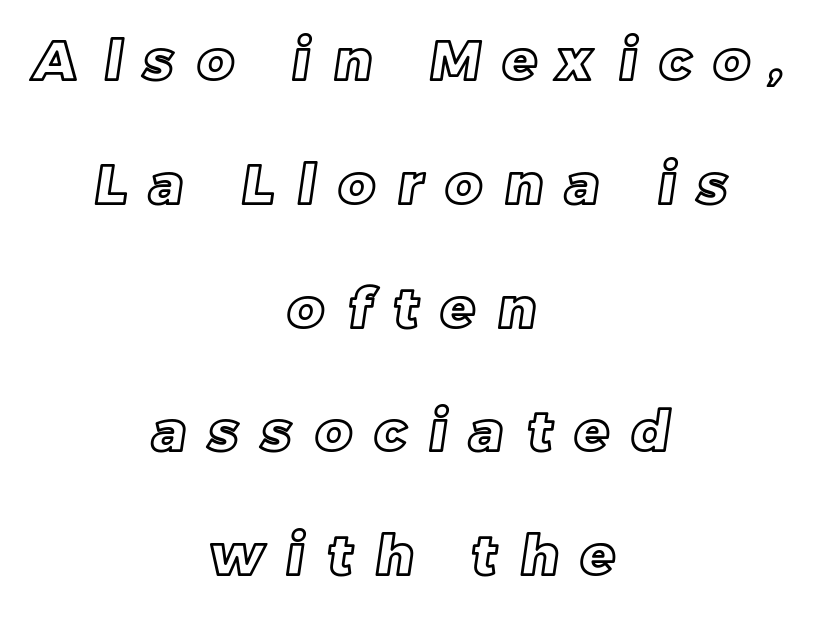
{"width": "normal", "x_height": "large", "monospaced": "no", "underline": "no", "align": "center", "line_spacing": "loose", "line_spacing_ratio": 2.21, "letter_spacing": "wide", "letter_spacing_em": 0.41, "glyph_px": 56}
